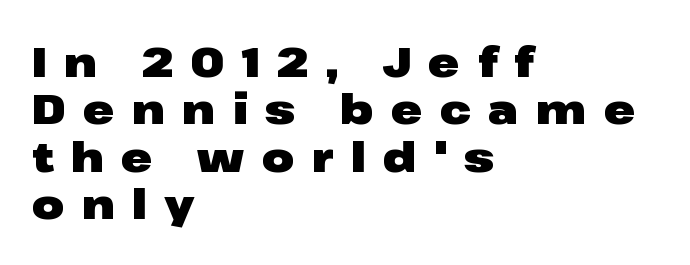
{"serif": "no", "italic": "no", "bold": "yes", "weight": "heavy", "width": "wide", "stroke_contrast": "low", "x_height": "medium", "monospaced": "no", "underline": "no", "align": "left", "line_spacing": "tight", "line_spacing_ratio": 1.13, "letter_spacing": "wide", "letter_spacing_em": 0.41, "glyph_px": 42}
